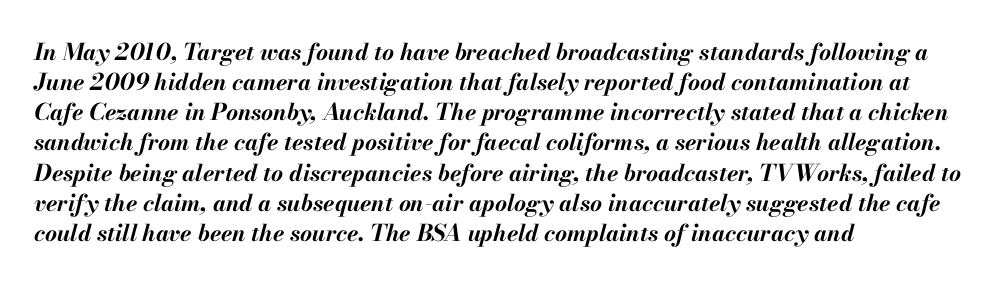
The typography opts for an oblique posture over an upright one. Pretty heavy lettering here — definitely bold. The lines in this sample share a left origin and differ only in where they stop. The zone under the glyphs is completely vacant.
